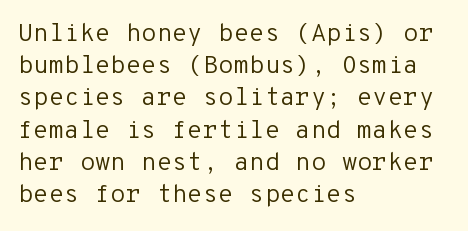
Q: Is the text bold? A: No.
Q: Is the text italic (slanted)? A: No, it is upright.
Q: Is the text underlined? A: No.
Q: How is the paragraph aligned? A: Left-aligned.
Q: Is the spacing between letters normal or unusually wide? A: Normal.
Q: Is the spacing between lines tight, normal or loose? A: Normal.
